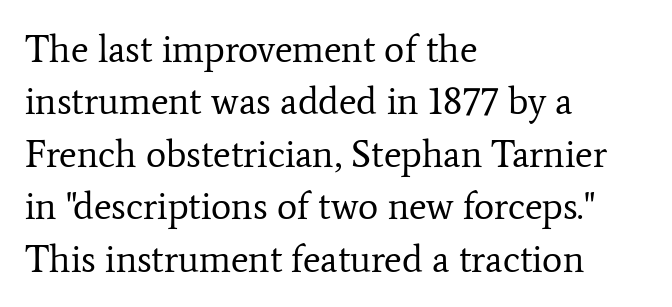
The image shows 38 px regular-weight serif type, upright; set left-aligned, normal line spacing (1.38x), normal letter spacing, not underlined; low stroke contrast and a medium x-height.
